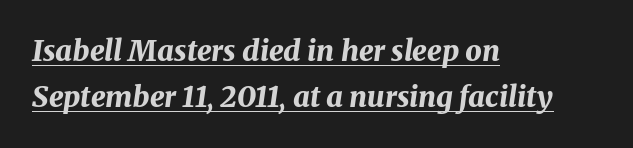
{"italic": "yes", "lean": "right", "slant_degrees": 8, "bold": "yes", "weight": "bold", "width": "normal", "stroke_contrast": "medium", "x_height": "medium", "monospaced": "no", "underline": "yes", "align": "left", "line_spacing": "normal", "line_spacing_ratio": 1.59, "letter_spacing": "normal", "letter_spacing_em": 0.0, "glyph_px": 29}
